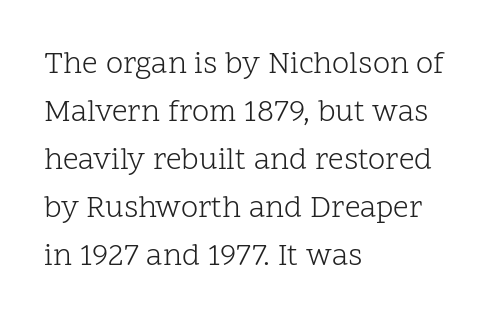
You can tell it's not italic because the verticals are truly vertical. The foot of each line stays bare and open. No extra ink here — the face is not bold. Left-aligned paragraph, ragged on the right. Type style note: has serifs. This sample has the flowing, uneven cadence of proportional lettering.
